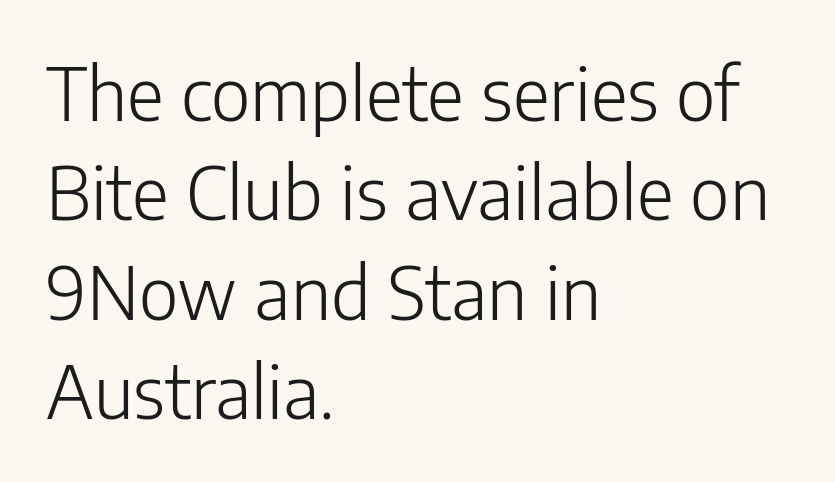
Q: Is the text bold? A: No.
Q: Is the text italic (slanted)? A: No, it is upright.
Q: Is the typeface a serif or a sans-serif typeface? A: Sans-serif.
Q: Is the text underlined? A: No.
Q: How is the paragraph aligned? A: Left-aligned.
Q: Is the spacing between letters normal or unusually wide? A: Normal.
Q: Is the spacing between lines tight, normal or loose? A: Normal.
Q: Width (condensed, normal, or wide)? A: Normal.
Q: Stroke contrast? A: Low.
Q: x-height? A: Medium.
Q: Monospaced? A: No.
